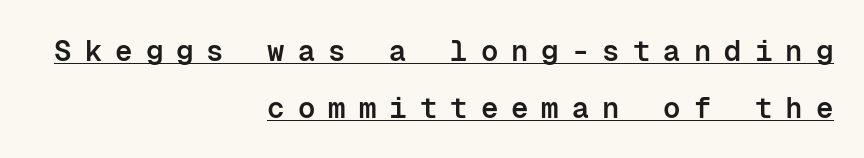
The image shows 29 px semibold sans-serif type, upright, monospaced; set right-aligned, loose line spacing (1.95x), unusually wide letter spacing (+0.45 em), underlined; low stroke contrast and a medium x-height.
